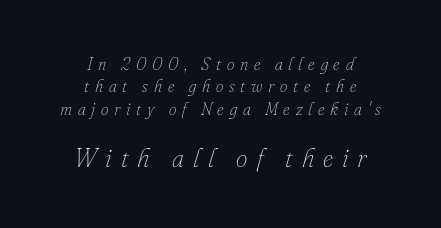
Italic: yes, the glyphs are oblique. Does the leading feel generous? No, just average. Letters rest on an invisible, unmarked baseline. Someone cranked the tracking dial way up on this one. Scale increases going downward across the two blocks.
